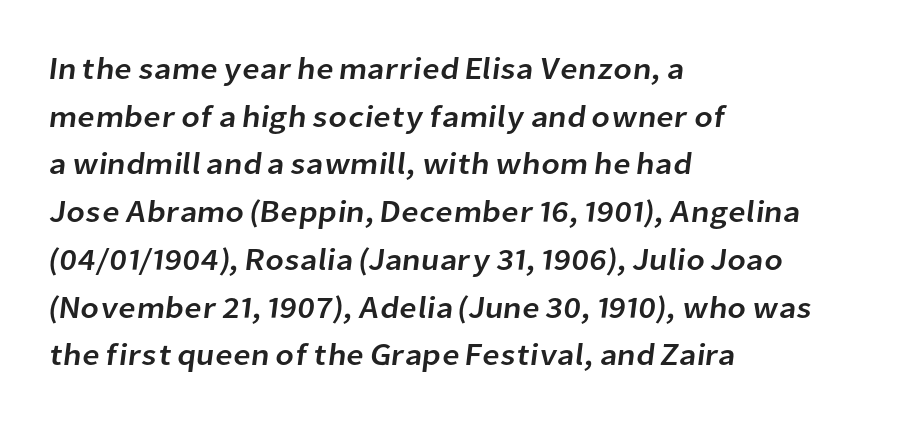
Is this a fixed-width face? No — the glyphs have proportional, varying widths. Leftover space on each line is placed entirely after the last word. This sample keeps an unexceptional amount of space between lines. Look at the tracking — it's just the regular setting, nothing added. This rendering features lettering with no underline. Letterform terminals end flat and unadorned throughout the passage.
